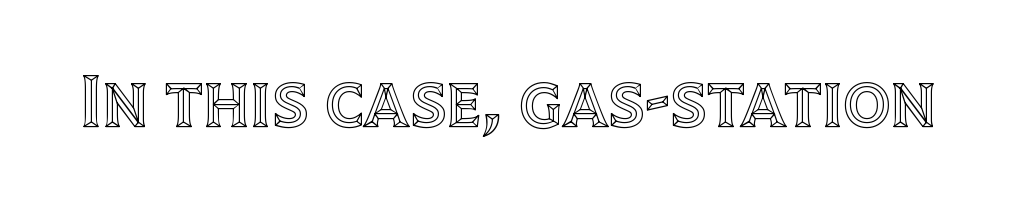
Q: Is the text italic (slanted)? A: No, it is upright.
Q: Is the text underlined? A: No.
Q: Is the spacing between letters normal or unusually wide? A: Normal.
Q: Width (condensed, normal, or wide)? A: Normal.
Q: x-height? A: Large.
Q: Monospaced? A: No.
